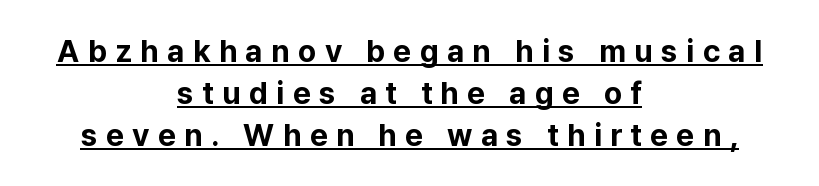
The image shows 31 px bold sans-serif type, upright; set centered, normal line spacing (1.35x), unusually wide letter spacing (+0.27 em), underlined; low stroke contrast and a medium x-height.
